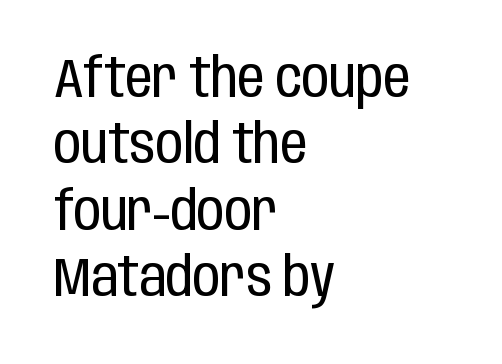
Q: Is the text bold? A: No.
Q: Is the text italic (slanted)? A: No, it is upright.
Q: Is the typeface a serif or a sans-serif typeface? A: Sans-serif.
Q: Is the text underlined? A: No.
Q: How is the paragraph aligned? A: Left-aligned.
Q: Is the spacing between letters normal or unusually wide? A: Normal.
Q: Width (condensed, normal, or wide)? A: Condensed.
Q: Stroke contrast? A: Low.
Q: x-height? A: Large.
Q: Monospaced? A: No.
